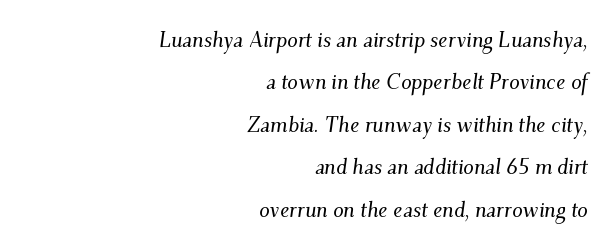
{"italic": "yes", "lean": "right", "slant_degrees": 9, "underline": "no", "align": "right", "line_spacing": "loose", "line_spacing_ratio": 2.02, "letter_spacing": "normal", "letter_spacing_em": 0.0, "glyph_px": 21}
